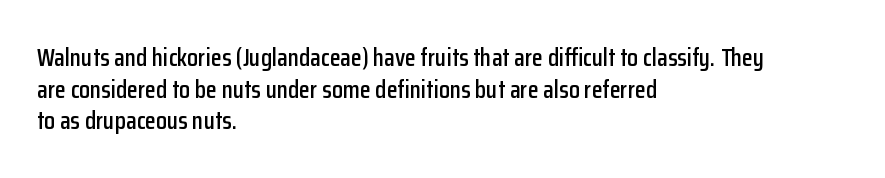
The rows are spaced the way most documents space them. No extra tracking has been applied to these lines. Which margin do the lines hug? The left one — the right edge is uneven. The gap between lines stays unmarked. If you drew a line through each stem, it would be perfectly vertical.
